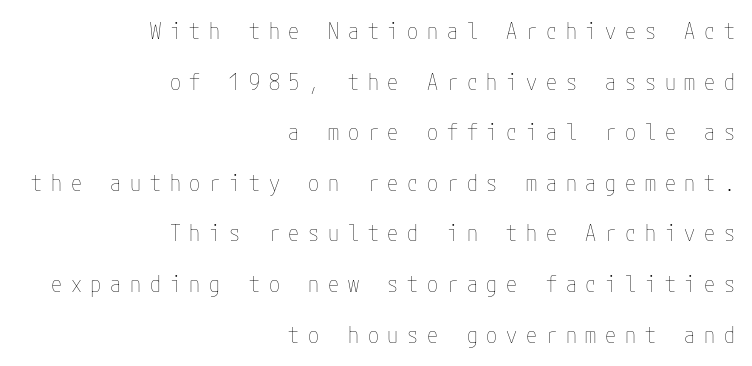
{"italic": "no", "bold": "no", "underline": "no", "align": "right", "line_spacing": "loose", "line_spacing_ratio": 2.3, "letter_spacing": "wide", "letter_spacing_em": 0.4, "glyph_px": 22}
